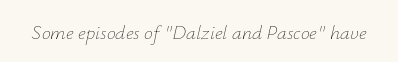
Words appear dense and cohesive because spacing is normal. The area under the type is left untouched. The strokes are not fattened; the text isn't bold. The whole block is typeset with a tilt.
